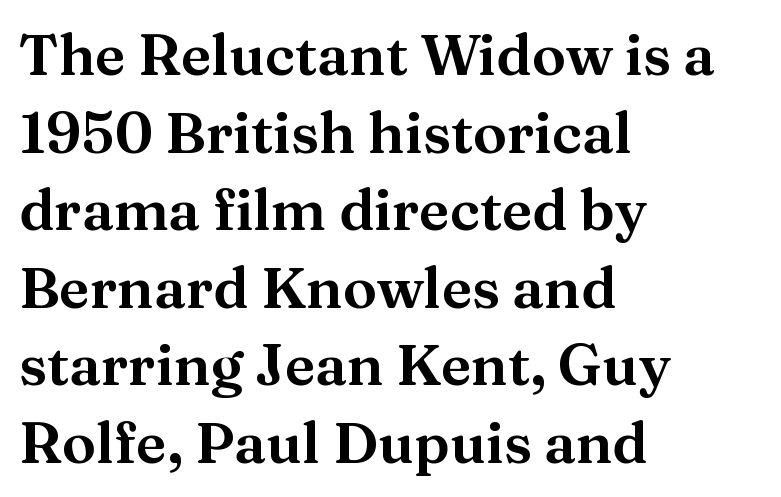
The image shows 57 px serif type, upright; set left-aligned, normal line spacing (1.36x), normal letter spacing, not underlined; medium stroke contrast and a medium x-height.
